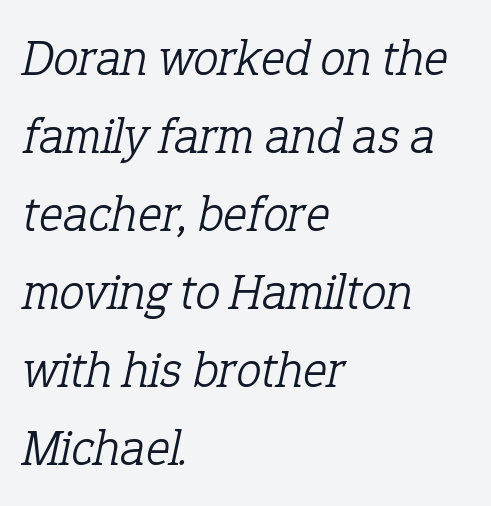
This sample has the flowing, uneven cadence of proportional lettering. Honestly, there is no underline to notice here at all. Regarding leading, the lines here are spaced in the standard way. How are the letters spaced? Ordinarily, with no added tracking. Ink coverage per letter is moderate at most.
